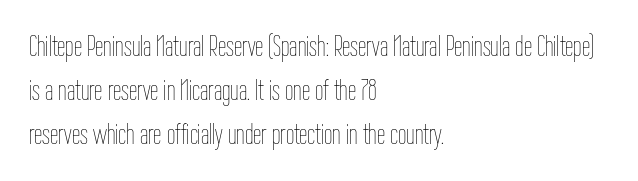
The image shows 30 px thin, condensed type, upright; set left-aligned, normal line spacing (1.47x), normal letter spacing, not underlined; low stroke contrast and a medium x-height.
